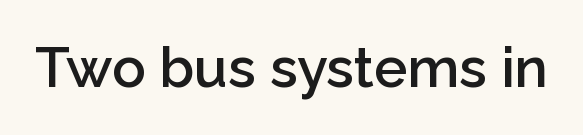
{"serif": "no", "italic": "no", "bold": "semi", "weight": "semibold", "width": "normal", "stroke_contrast": "low", "x_height": "medium", "monospaced": "no", "underline": "no", "letter_spacing": "normal", "letter_spacing_em": 0.0, "glyph_px": 56}
